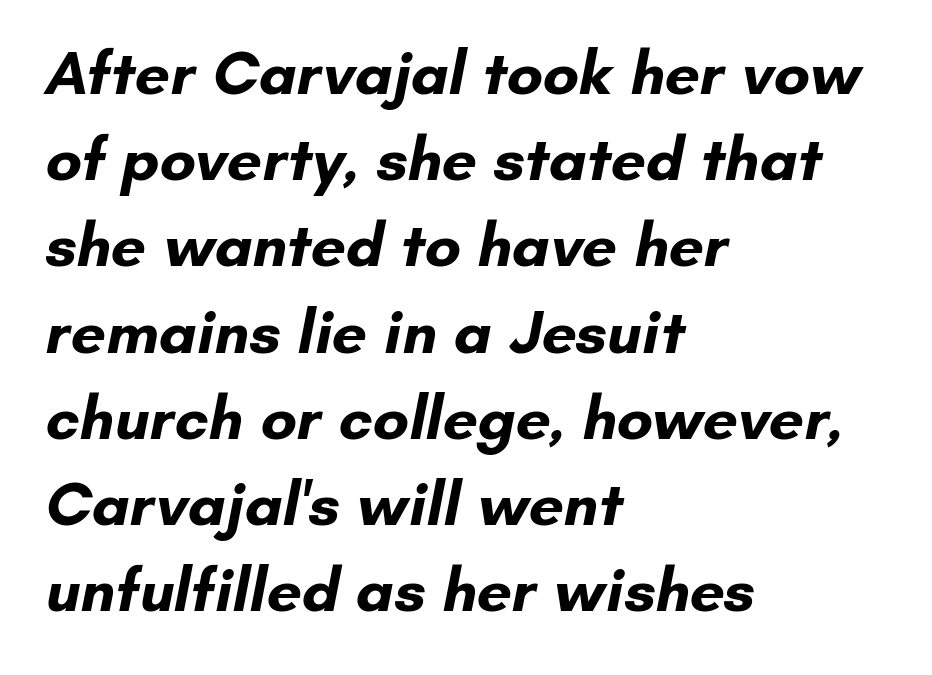
{"serif": "no", "bold": "yes", "weight": "bold", "width": "normal", "stroke_contrast": "low", "x_height": "small", "monospaced": "no", "underline": "no", "align": "left", "line_spacing": "normal", "line_spacing_ratio": 1.39, "letter_spacing": "normal", "letter_spacing_em": 0.0, "glyph_px": 62}
